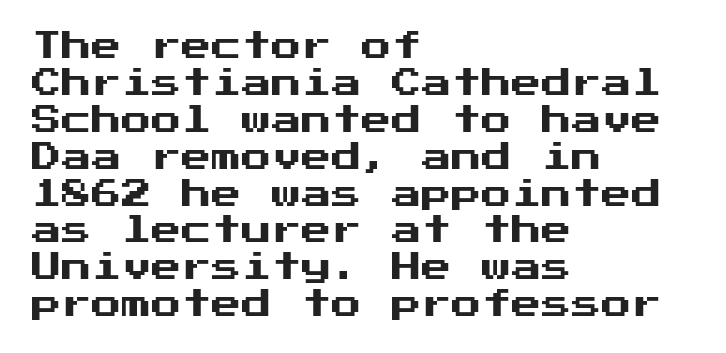
{"serif": "no", "italic": "no", "width": "normal", "stroke_contrast": "medium", "x_height": "medium", "underline": "no", "align": "left", "line_spacing_ratio": 1.23, "letter_spacing": "normal", "letter_spacing_em": 0.0, "glyph_px": 30}
